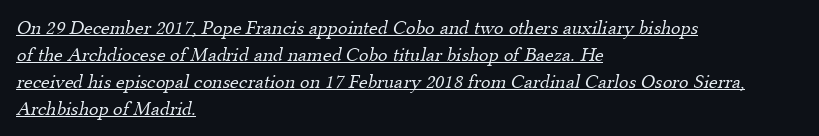
{"bold": "no", "underline": "yes", "align": "left", "line_spacing": "normal", "line_spacing_ratio": 1.35, "letter_spacing": "normal", "letter_spacing_em": 0.0, "glyph_px": 20}
